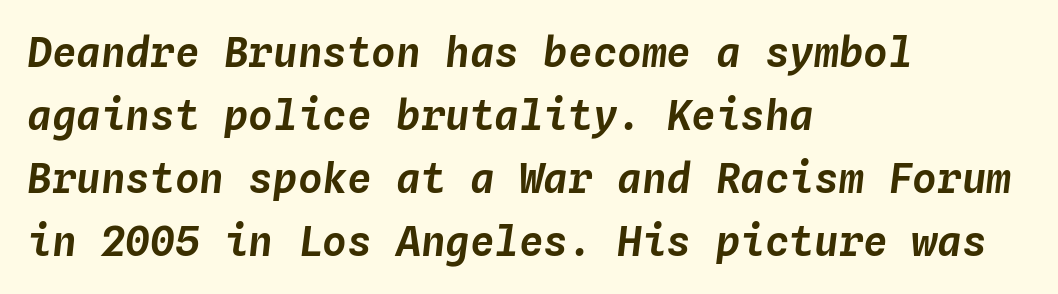
The image shows 41 px text type, italic (leaning right), monospaced; set left-aligned, normal line spacing (1.54x), normal letter spacing, not underlined; low stroke contrast and a medium x-height.
